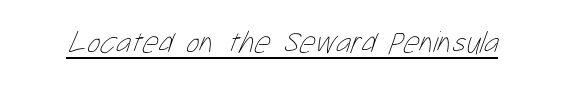
The passage shown is underscored from start to finish. Is the letter spacing exaggerated? No — it looks like the ordinary default. This is not heavy type; no bold has been used. These lines are rendered in a variable-pitch font.
